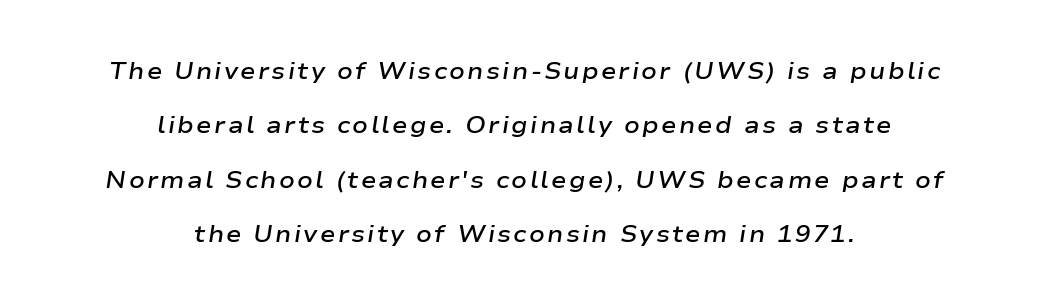
Weight: semibold (demi). If you measured baseline to baseline, you'd find a long distance. The paragraph has two soft edges and a firm central axis. Plain, unruled lines of type. Would a proofreader flag this as italicized? Yes.
